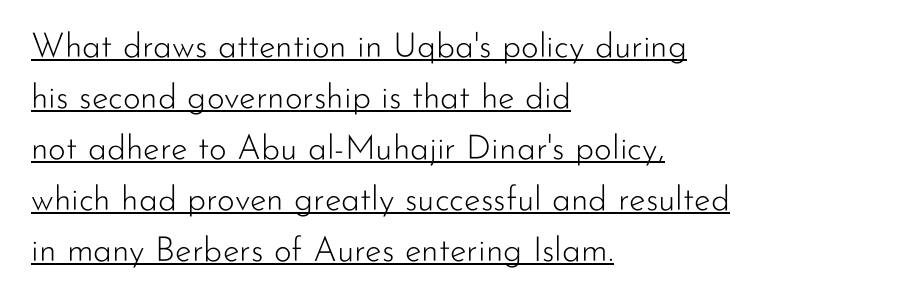
{"serif": "no", "italic": "no", "bold": "no", "weight": "light", "width": "normal", "stroke_contrast": "low", "x_height": "small", "monospaced": "no", "underline": "yes", "align": "left", "line_spacing": "normal", "line_spacing_ratio": 1.5, "letter_spacing": "normal", "letter_spacing_em": 0.0, "glyph_px": 34}
